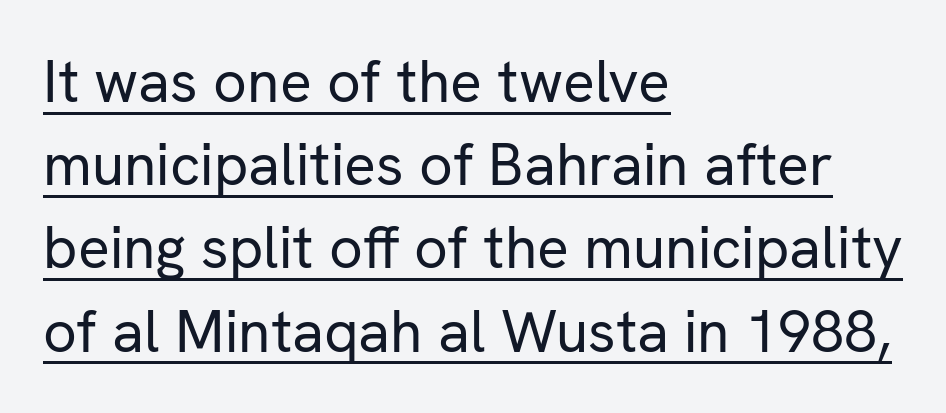
{"serif": "no", "italic": "no", "bold": "no", "weight": "regular", "width": "normal", "stroke_contrast": "low", "x_height": "medium", "monospaced": "no", "underline": "yes", "align": "left", "line_spacing": "normal", "line_spacing_ratio": 1.41, "letter_spacing": "normal", "letter_spacing_em": 0.0, "glyph_px": 59}
